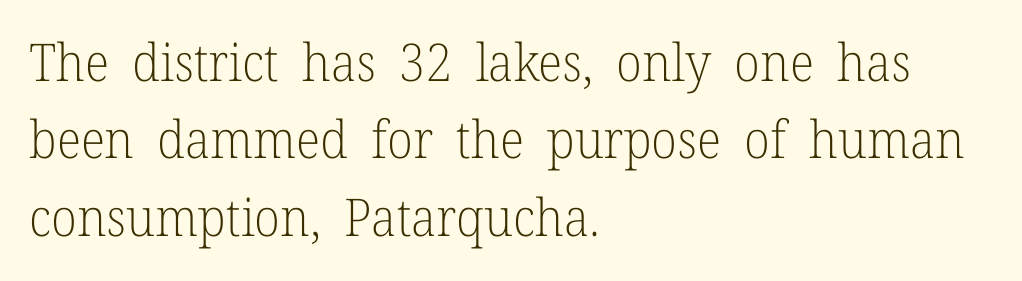
Q: Is the text bold? A: No.
Q: Is the text italic (slanted)? A: No, it is upright.
Q: Is the typeface a serif or a sans-serif typeface? A: Serif.
Q: Is the text underlined? A: No.
Q: How is the paragraph aligned? A: Left-aligned.
Q: Is the spacing between letters normal or unusually wide? A: Normal.
Q: Is the spacing between lines tight, normal or loose? A: Normal.
Q: Width (condensed, normal, or wide)? A: Normal.
Q: Stroke contrast? A: Low.
Q: x-height? A: Medium.
Q: Monospaced? A: No.
